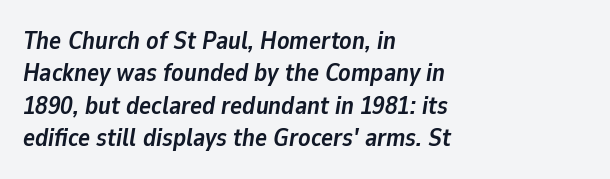
{"italic": "yes", "lean": "right", "slant_degrees": 9, "bold": "yes", "underline": "no", "align": "left", "line_spacing": "normal", "line_spacing_ratio": 1.3, "letter_spacing": "normal", "letter_spacing_em": 0.0, "glyph_px": 25}
